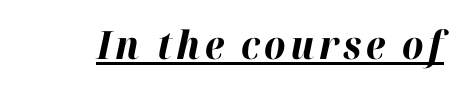
Set as a true bold cut, around the 700 mark. A continuous stroke trails under the words, as in a hyperlink. Slant detected: the letters are inclined. These lines are rendered in a variable-pitch font.
